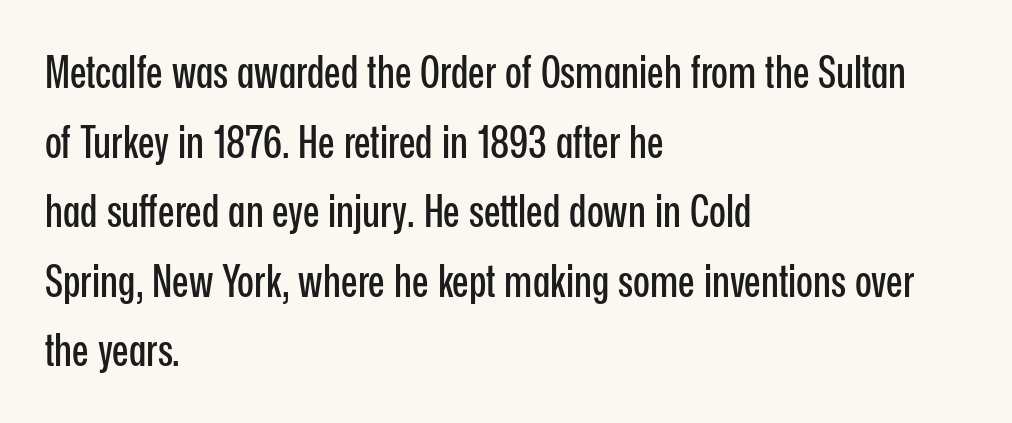
The image shows 44 px condensed sans-serif type, upright; set left-aligned, normal line spacing (1.58x), normal letter spacing, not underlined; low stroke contrast and a medium x-height.
